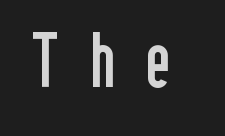
Q: Is the text bold? A: No.
Q: Is the text italic (slanted)? A: No, it is upright.
Q: Is the typeface a serif or a sans-serif typeface? A: Sans-serif.
Q: Is the text underlined? A: No.
Q: Is the spacing between letters normal or unusually wide? A: Unusually wide.
Q: Width (condensed, normal, or wide)? A: Condensed.
Q: Stroke contrast? A: Low.
Q: x-height? A: Medium.
Q: Monospaced? A: No.
